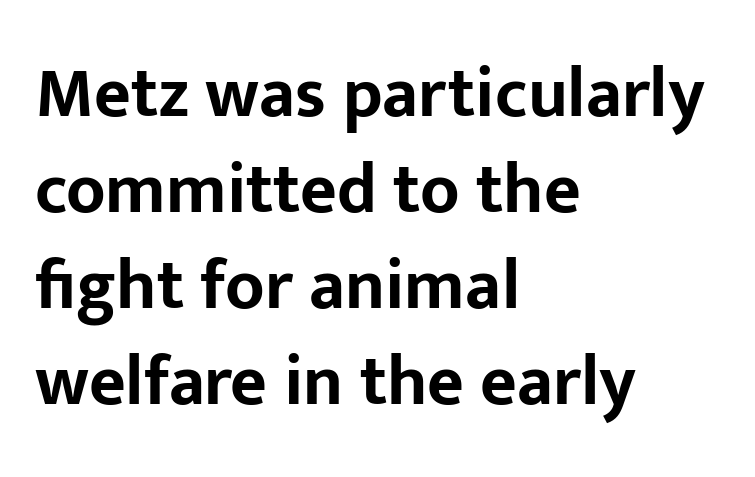
Q: Is the text bold? A: Yes.
Q: Is the text italic (slanted)? A: No, it is upright.
Q: Is the typeface a serif or a sans-serif typeface? A: Sans-serif.
Q: Is the text underlined? A: No.
Q: How is the paragraph aligned? A: Left-aligned.
Q: Is the spacing between letters normal or unusually wide? A: Normal.
Q: Is the spacing between lines tight, normal or loose? A: Normal.
Q: Width (condensed, normal, or wide)? A: Normal.
Q: Stroke contrast? A: Low.
Q: x-height? A: Medium.
Q: Monospaced? A: No.
